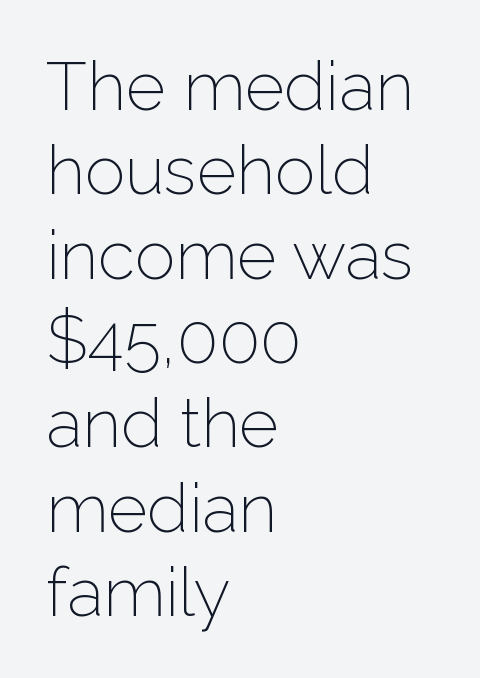
Each letter keeps its own natural width here, so spacing adapts to shape. The tracking reads as untouched default to a designer's eye. The typesetter chose a ragged-right arrangement here. If you drew a line through each stem, it would be perfectly vertical. Letterform terminals end flat and unadorned throughout the passage.
